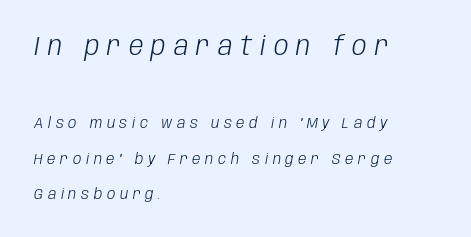
The typeface has the unassuming heft of standard copy or less. Is there much room between lines? Yes — plenty of vertical air separates them. Rendered with sloped, italic letterforms. Underline: absent. Compared with typical body copy, the letter spacing here is much looser. Caption: upper text group enlarged, lower text group reduced.
